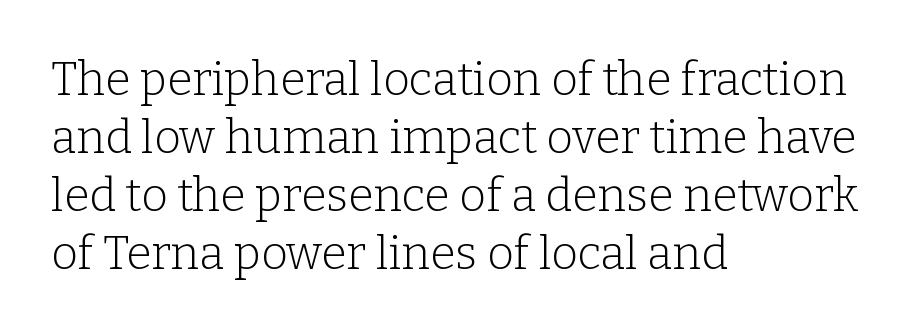
{"serif": "yes", "italic": "no", "bold": "no", "weight": "light", "width": "normal", "stroke_contrast": "low", "x_height": "medium", "monospaced": "no", "underline": "no", "align": "left", "line_spacing": "normal", "line_spacing_ratio": 1.26, "letter_spacing": "normal", "letter_spacing_em": 0.0, "glyph_px": 46}
